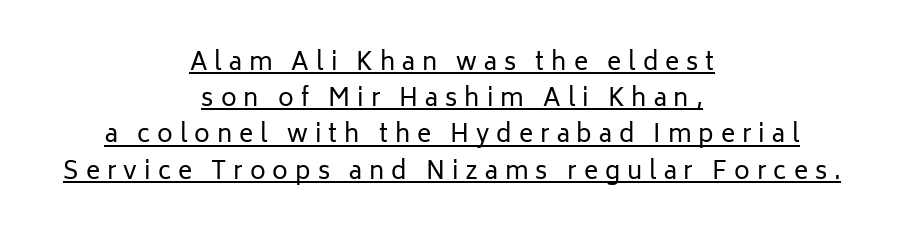
Spacing between characters has been opened up far beyond the box default. Does the leading feel generous? No, just average. A student would call this center alignment; a typographer would say set centered. The lettering is marked with a stroke running underneath it. Is there any slant? The stems are plumb. Unbolded letterforms with no extra heft.
